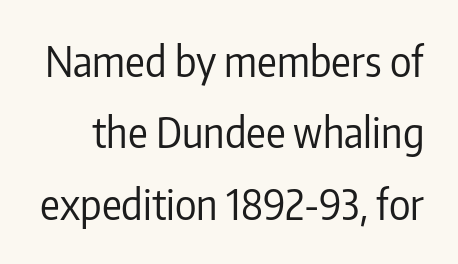
Vertical stems look standard width or narrower in stroke. Note: no serifs on the glyphs. The face used here is rendered with its standard letterfit. Type without underlining. You can tell it's not italic because the verticals are truly vertical.
